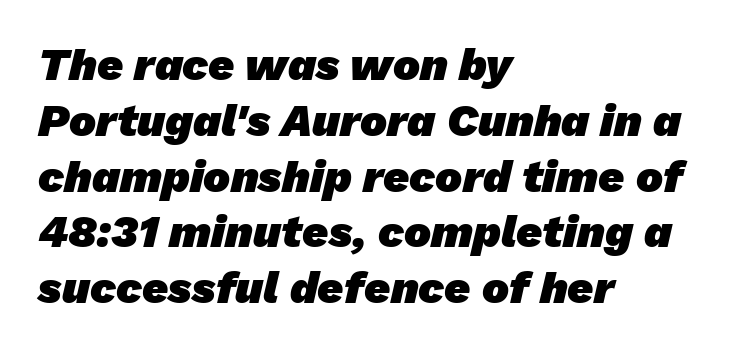
{"serif": "no", "bold": "yes", "weight": "heavy", "width": "normal", "stroke_contrast": "low", "x_height": "medium", "monospaced": "no", "underline": "no", "align": "left", "line_spacing_ratio": 1.24, "letter_spacing": "normal", "letter_spacing_em": 0.0, "glyph_px": 45}
